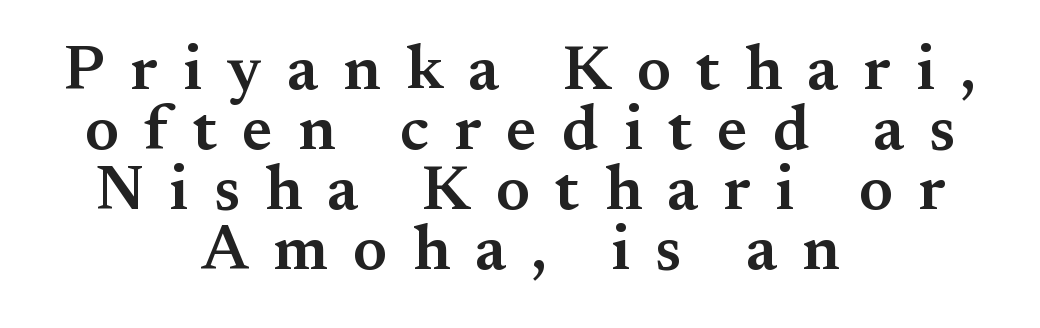
The image shows 63 px semibold serif type, upright; set centered, tight line spacing (0.95x), unusually wide letter spacing (+0.4 em), not underlined; medium stroke contrast and a small x-height.
